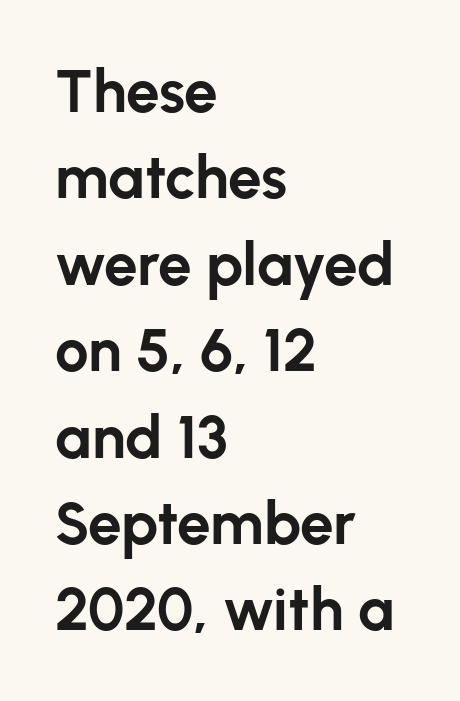
{"serif": "no", "italic": "no", "bold": "yes", "weight": "bold", "width": "normal", "stroke_contrast": "low", "x_height": "medium", "monospaced": "no", "underline": "no", "align": "left", "line_spacing": "normal", "line_spacing_ratio": 1.44, "letter_spacing": "normal", "letter_spacing_em": 0.0, "glyph_px": 60}
